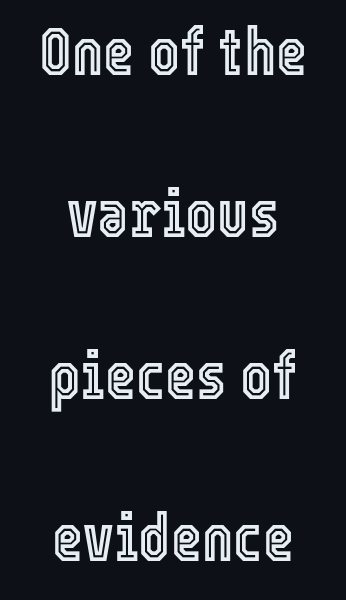
{"italic": "no", "width": "condensed", "x_height": "medium", "monospaced": "no", "underline": "no", "align": "center", "line_spacing": "loose", "line_spacing_ratio": 2.42, "letter_spacing": "normal", "letter_spacing_em": 0.0, "glyph_px": 67}
